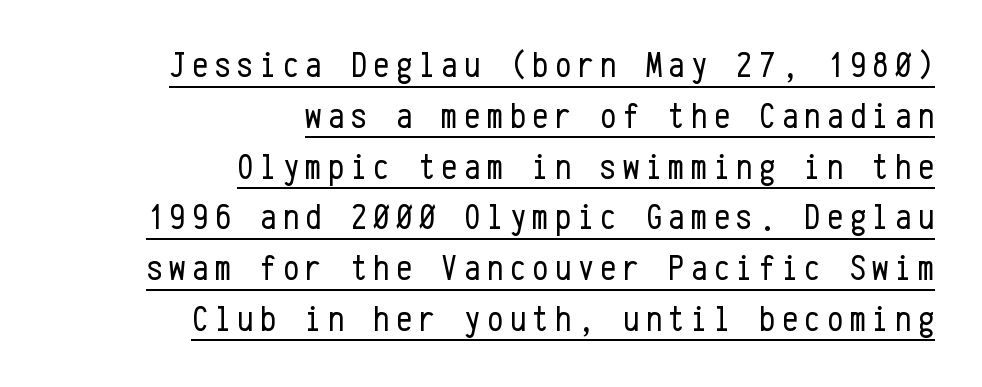
{"serif": "no", "italic": "no", "bold": "no", "weight": "regular", "width": "condensed", "stroke_contrast": "low", "x_height": "medium", "monospaced": "yes", "underline": "yes", "align": "right", "line_spacing": "normal", "line_spacing_ratio": 1.41, "glyph_px": 36}
